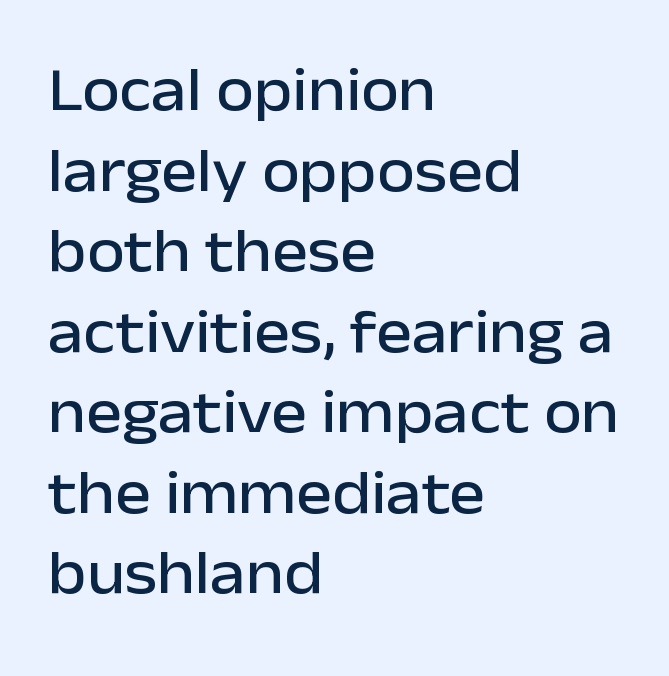
The image shows 61 px sans-serif type, upright; set left-aligned, normal line spacing (1.32x), normal letter spacing, not underlined; low stroke contrast and a medium x-height.
